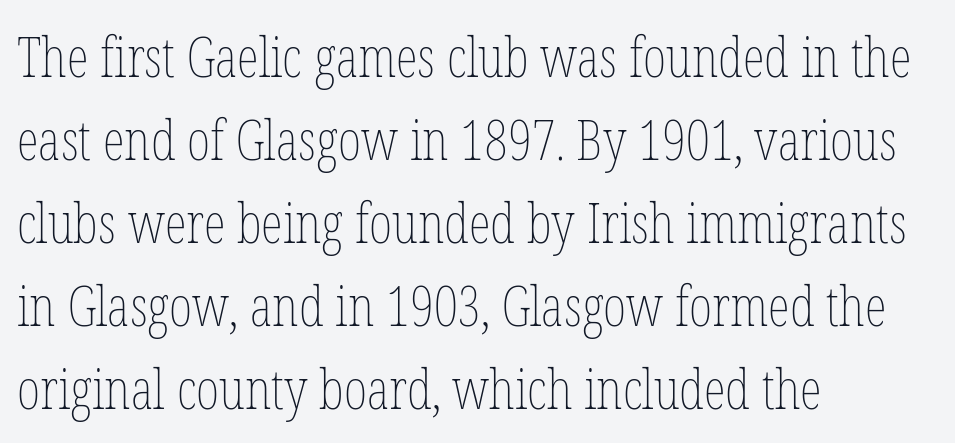
Q: Is the text bold? A: No.
Q: Is the text italic (slanted)? A: No, it is upright.
Q: Is the text underlined? A: No.
Q: How is the paragraph aligned? A: Left-aligned.
Q: Is the spacing between letters normal or unusually wide? A: Normal.
Q: Is the spacing between lines tight, normal or loose? A: Normal.
Q: Width (condensed, normal, or wide)? A: Condensed.
Q: Stroke contrast? A: Low.
Q: x-height? A: Medium.
Q: Monospaced? A: No.
